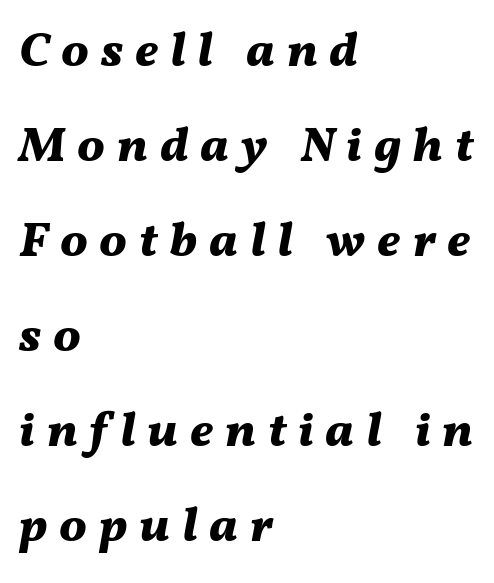
The image shows 49 px bold type, italic (leaning right); set left-aligned, loose line spacing (1.94x), unusually wide letter spacing (+0.24 em), not underlined; medium stroke contrast and a medium x-height.
